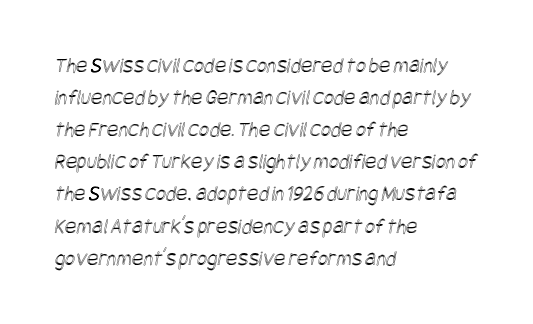
Visually the block forms a straight wall on the left and a jagged coastline on the right. This rendering leaves character spacing at its baseline value. The space beneath each line is pristine and unruled. In terms of leading, this rendering sits right in the middle.
